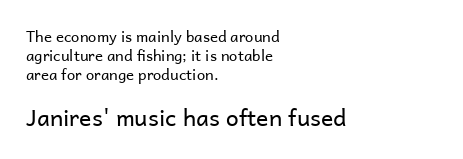
The image shows 23 px text type, upright; set left-aligned, normal line spacing (1.27x), normal letter spacing, not underlined; the second (bottom) block is 1.53x larger.
